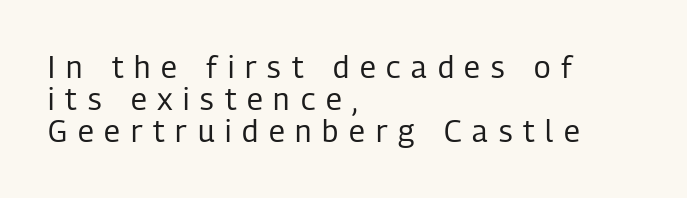
{"serif": "no", "italic": "no", "bold": "no", "weight": "regular", "width": "condensed", "stroke_contrast": "low", "x_height": "medium", "monospaced": "no", "underline": "no", "align": "left", "line_spacing": "tight", "line_spacing_ratio": 1.07, "letter_spacing": "wide", "letter_spacing_em": 0.36, "glyph_px": 30}
